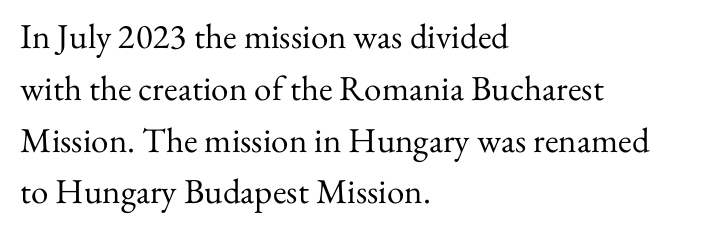
The letters stand upright; this is a roman face. The rendering uses a moderate line-height, typical for paragraphs. Check under the words: just untouched page. Little horizontal feet cap the strokes, marking this as serif type.
